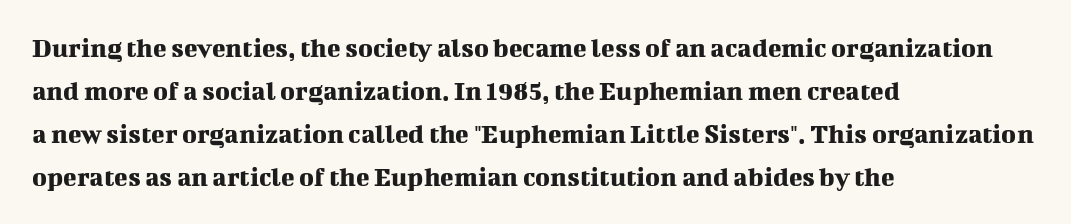
The image shows 28 px serif type, upright; set left-aligned, normal line spacing (1.53x), normal letter spacing, not underlined; medium stroke contrast and a medium x-height.
